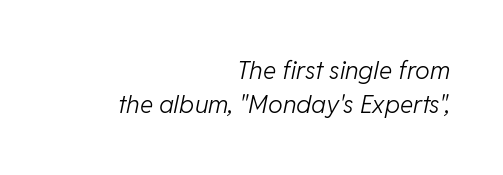
The image shows 25 px text type, italic (leaning right); set right-aligned, normal line spacing (1.37x), normal letter spacing, not underlined.
